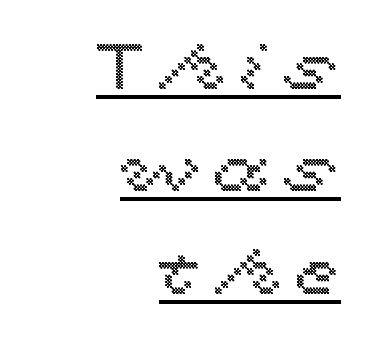
These lines are set flush right with a ragged left edge. You could not count columns in this text — the font is proportionally spaced. The words here are underlined. Students, observe: this is what conventionally led text looks like.
